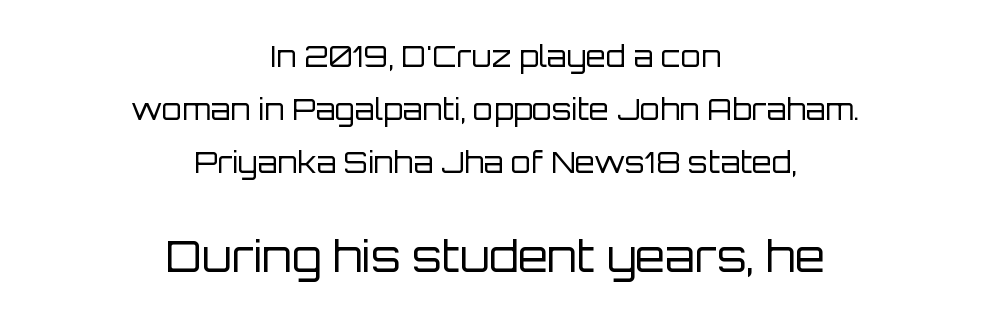
Q: Is the text bold? A: No.
Q: Is the text italic (slanted)? A: No, it is upright.
Q: Is the typeface a serif or a sans-serif typeface? A: Sans-serif.
Q: Is the text underlined? A: No.
Q: How is the paragraph aligned? A: Centered.
Q: Is the spacing between letters normal or unusually wide? A: Normal.
Q: Which block of text is set in a larger size, the first (top) or the second (bottom)? A: The second (bottom) one.
Q: Width (condensed, normal, or wide)? A: Normal.
Q: Stroke contrast? A: Low.
Q: x-height? A: Large.
Q: Monospaced? A: No.
